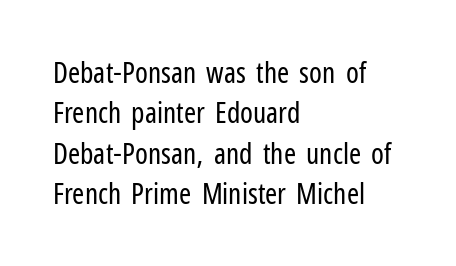
Q: Is the text bold? A: No.
Q: Is the text italic (slanted)? A: No, it is upright.
Q: Is the typeface a serif or a sans-serif typeface? A: Sans-serif.
Q: Is the text underlined? A: No.
Q: How is the paragraph aligned? A: Left-aligned.
Q: Is the spacing between letters normal or unusually wide? A: Normal.
Q: Is the spacing between lines tight, normal or loose? A: Normal.
Q: Width (condensed, normal, or wide)? A: Condensed.
Q: Stroke contrast? A: Low.
Q: x-height? A: Medium.
Q: Monospaced? A: No.
